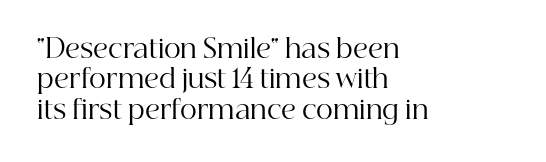
Do the letters lean? They stand straight. Does the copy run flush right? No — it runs flush left. The cut favours lightness, reaching ordinary text weight at its darkest. The horizontal fit of the characters is conventional and even. Check under the words: just untouched page.
